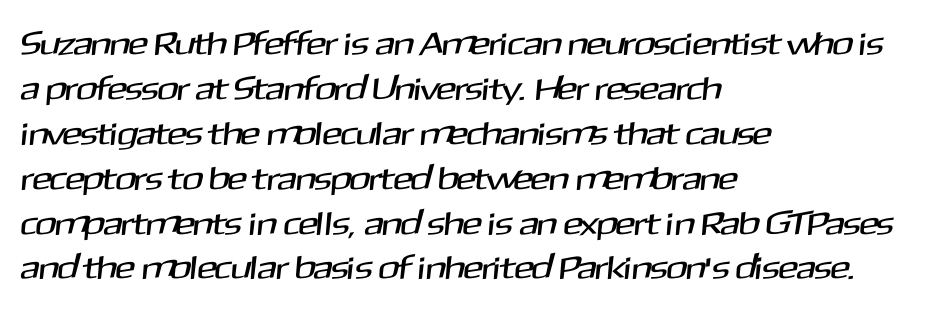
Q: Is the typeface a serif or a sans-serif typeface? A: Sans-serif.
Q: Is the text underlined? A: No.
Q: How is the paragraph aligned? A: Left-aligned.
Q: Is the spacing between letters normal or unusually wide? A: Normal.
Q: Is the spacing between lines tight, normal or loose? A: Normal.
Q: Width (condensed, normal, or wide)? A: Normal.
Q: Stroke contrast? A: Medium.
Q: x-height? A: Medium.
Q: Monospaced? A: No.
